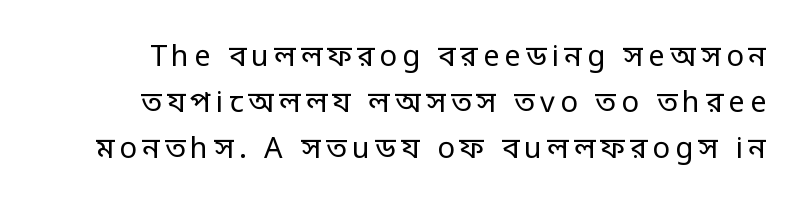
The image shows 29 px regular-weight, condensed sans-serif type, upright; set normal line spacing (1.58x), not underlined; low stroke contrast.
